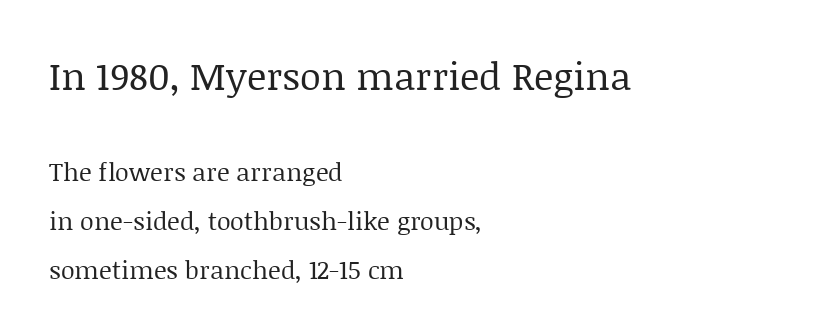
The image shows 38 px regular-weight serif type, upright; set left-aligned, loose line spacing (1.96x), normal letter spacing, not underlined; the first (top) block is 1.52x larger; low stroke contrast and a large x-height.
